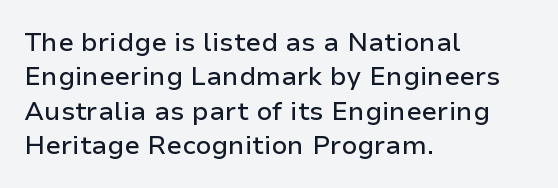
Q: Is the text italic (slanted)? A: No, it is upright.
Q: Is the text underlined? A: No.
Q: How is the paragraph aligned? A: Left-aligned.
Q: Is the spacing between letters normal or unusually wide? A: Normal.
Q: Is the spacing between lines tight, normal or loose? A: Normal.
